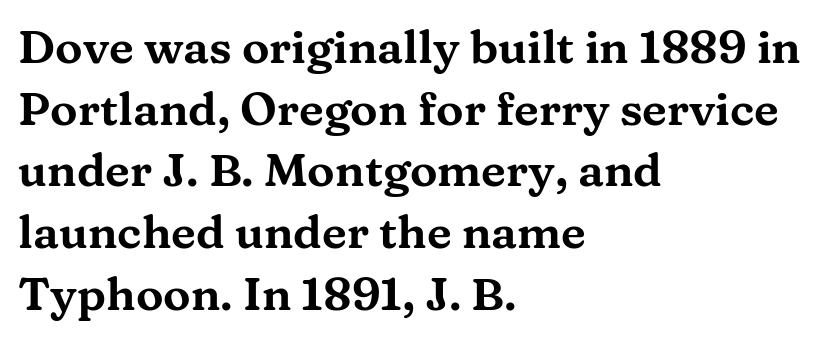
Q: Is the text italic (slanted)? A: No, it is upright.
Q: Is the typeface a serif or a sans-serif typeface? A: Serif.
Q: Is the text underlined? A: No.
Q: How is the paragraph aligned? A: Left-aligned.
Q: Is the spacing between letters normal or unusually wide? A: Normal.
Q: Is the spacing between lines tight, normal or loose? A: Normal.
Q: Width (condensed, normal, or wide)? A: Wide.
Q: Stroke contrast? A: Medium.
Q: x-height? A: Medium.
Q: Monospaced? A: No.
